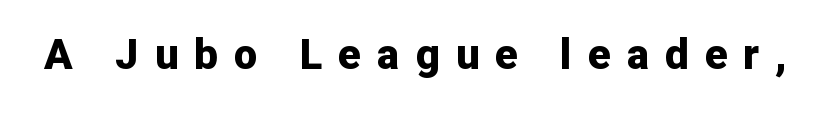
The image shows 42 px bold sans-serif type, upright; set unusually wide letter spacing (+0.38 em), not underlined; low stroke contrast and a medium x-height.
